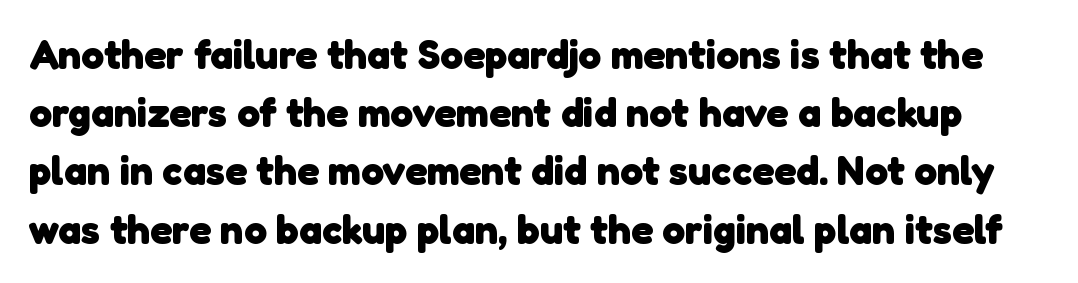
The image shows 41 px heavy sans-serif type; set normal line spacing (1.42x), normal letter spacing, not underlined; low stroke contrast and a medium x-height.
